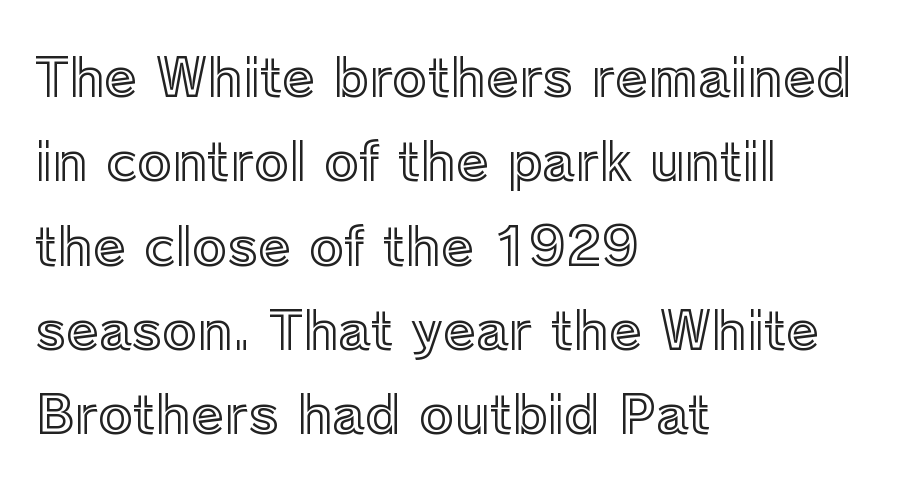
Q: Is the text italic (slanted)? A: No, it is upright.
Q: Is the text underlined? A: No.
Q: How is the paragraph aligned? A: Left-aligned.
Q: Is the spacing between letters normal or unusually wide? A: Normal.
Q: Is the spacing between lines tight, normal or loose? A: Normal.
Q: Width (condensed, normal, or wide)? A: Normal.
Q: x-height? A: Medium.
Q: Monospaced? A: No.
